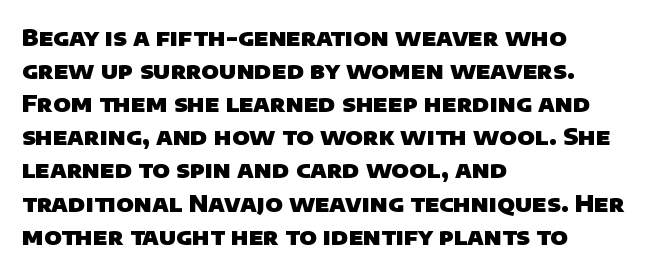
{"bold": "yes", "underline": "no", "align": "left", "line_spacing": "normal", "line_spacing_ratio": 1.44, "letter_spacing": "normal", "letter_spacing_em": 0.0, "glyph_px": 23}
